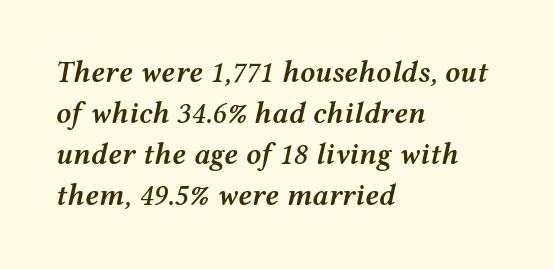
{"italic": "yes", "lean": "right", "slant_degrees": 12, "bold": "semi", "weight": "semibold", "width": "wide", "stroke_contrast": "medium", "x_height": "medium", "monospaced": "no", "underline": "no", "align": "left", "line_spacing": "normal", "line_spacing_ratio": 1.37, "letter_spacing": "normal", "letter_spacing_em": 0.0, "glyph_px": 30}
